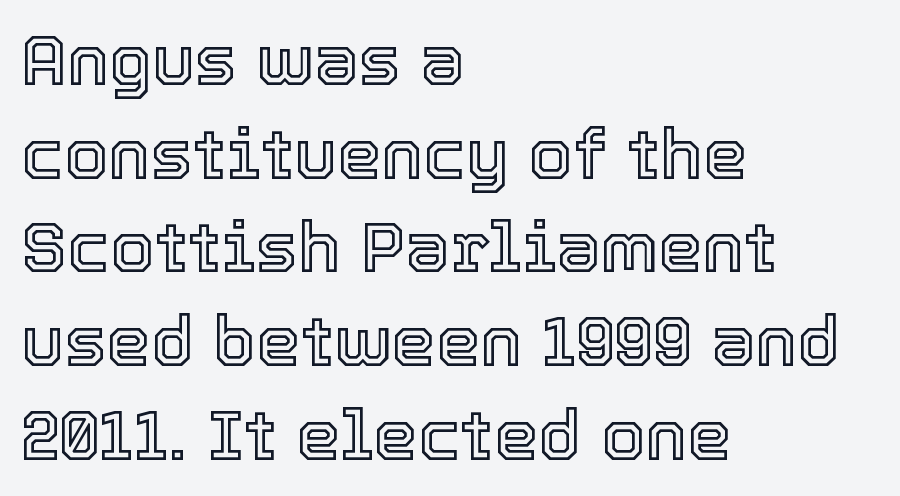
Q: Is the text italic (slanted)? A: No, it is upright.
Q: Is the text underlined? A: No.
Q: How is the paragraph aligned? A: Left-aligned.
Q: Is the spacing between letters normal or unusually wide? A: Normal.
Q: Is the spacing between lines tight, normal or loose? A: Normal.
Q: Width (condensed, normal, or wide)? A: Normal.
Q: x-height? A: Medium.
Q: Monospaced? A: No.
